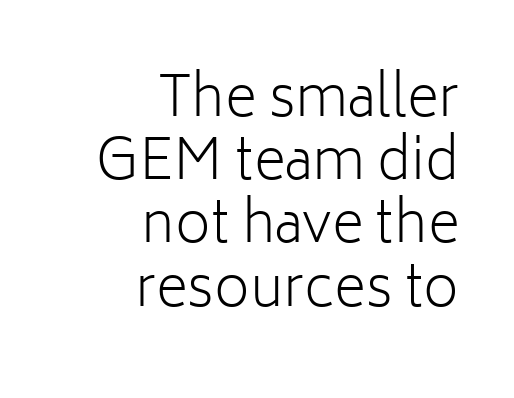
Anything drawn beneath the words? Only blank space. The characters display no serif detailing; their extremities are plain. Reading down the block, your eye finds every line finishing at a fixed right position. Tracking here is standard; glyphs follow each other at the usual distance. Varying glyph widths throughout — classic text-font behaviour. The weight tops out at a normal text grade.
